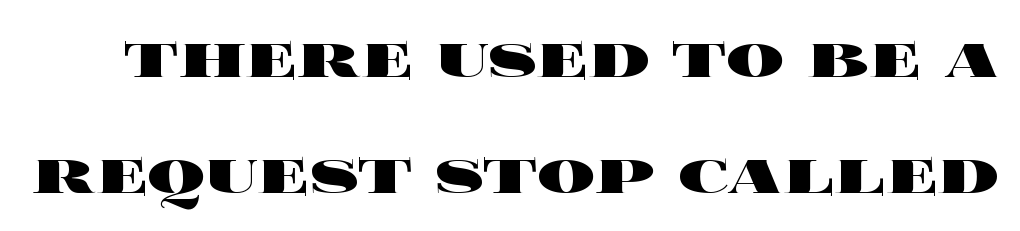
{"italic": "no", "bold": "yes", "weight": "heavy", "width": "wide", "x_height": "large", "monospaced": "no", "underline": "no", "line_spacing": "normal", "line_spacing_ratio": 1.61, "letter_spacing": "normal", "letter_spacing_em": 0.0, "glyph_px": 72}
